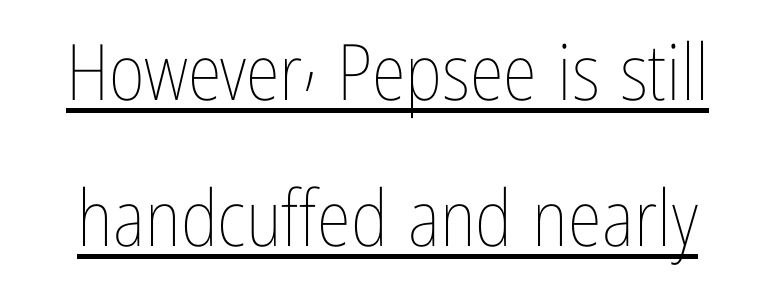
{"italic": "no", "bold": "no", "weight": "thin", "width": "condensed", "stroke_contrast": "low", "x_height": "medium", "monospaced": "no", "underline": "yes", "line_spacing_ratio": 1.87, "letter_spacing": "normal", "letter_spacing_em": 0.0, "glyph_px": 78}
